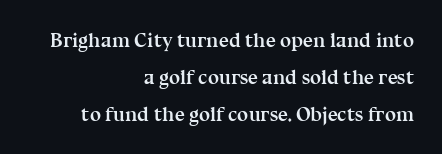
The image shows 20 px bold type, upright; set right-aligned, line spacing 1.85x, normal letter spacing, not underlined.
